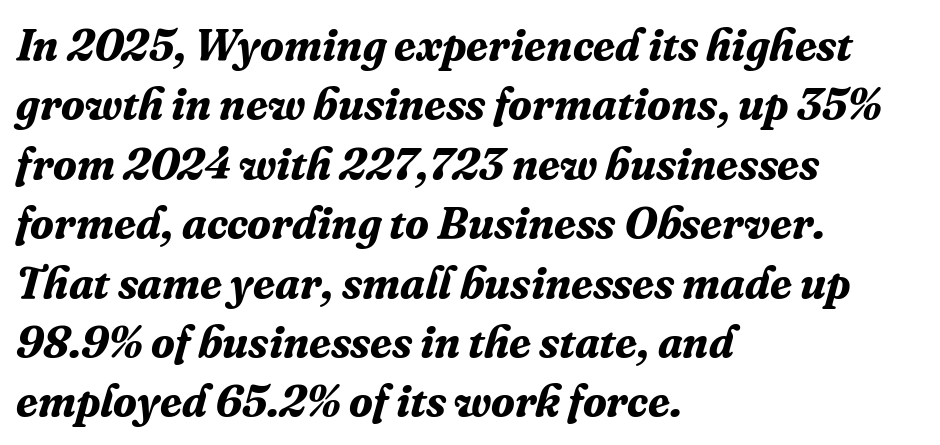
{"serif": "yes", "italic": "yes", "lean": "right", "slant_degrees": 16, "bold": "yes", "weight": "bold", "width": "normal", "stroke_contrast": "medium", "x_height": "medium", "monospaced": "no", "underline": "no", "align": "left", "line_spacing": "normal", "line_spacing_ratio": 1.35, "letter_spacing": "normal", "letter_spacing_em": 0.0, "glyph_px": 44}
